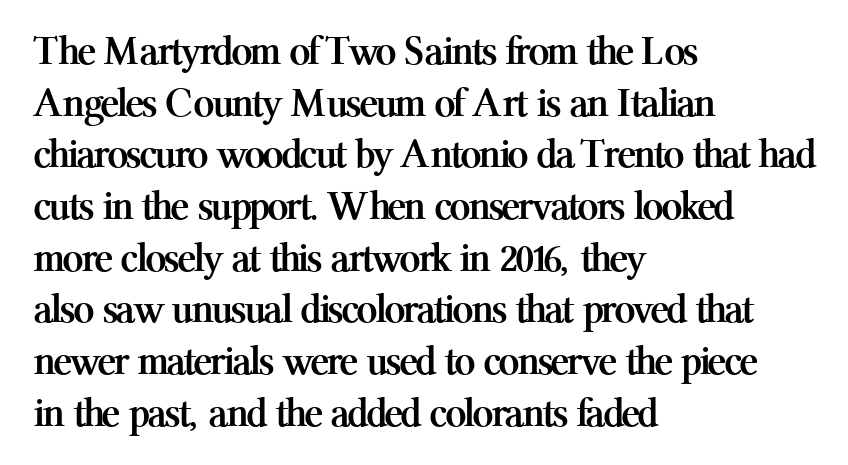
{"serif": "yes", "italic": "no", "bold": "yes", "weight": "semibold", "width": "normal", "stroke_contrast": "medium", "x_height": "medium", "monospaced": "no", "underline": "no", "align": "left", "line_spacing_ratio": 1.23, "letter_spacing": "normal", "letter_spacing_em": 0.0, "glyph_px": 42}
